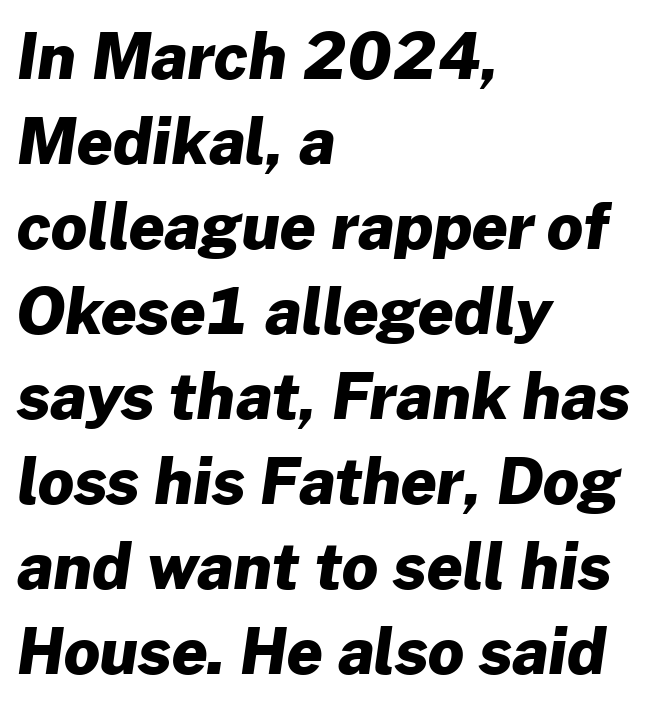
Q: Is the text bold? A: Yes.
Q: Is the typeface a serif or a sans-serif typeface? A: Sans-serif.
Q: Is the text underlined? A: No.
Q: How is the paragraph aligned? A: Left-aligned.
Q: Is the spacing between letters normal or unusually wide? A: Normal.
Q: Is the spacing between lines tight, normal or loose? A: Normal.
Q: Width (condensed, normal, or wide)? A: Normal.
Q: Stroke contrast? A: Low.
Q: x-height? A: Medium.
Q: Monospaced? A: No.
